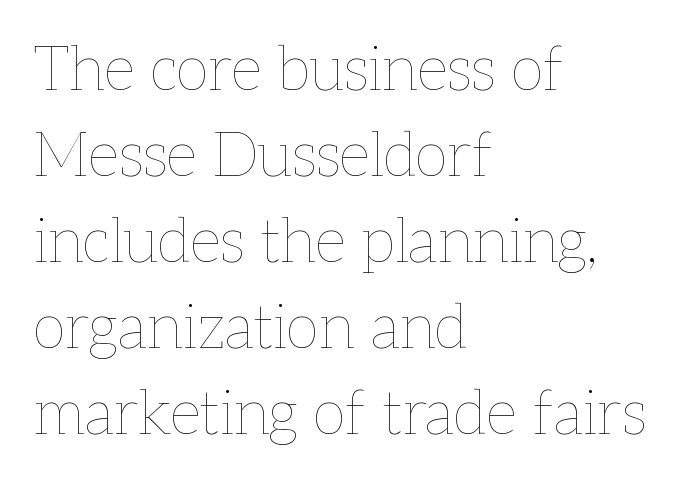
The rendering anchors every line to the left-hand side. Stroke thickness stays within the range of a standard reading face or lighter. This rendering leaves character spacing at its baseline value. A bare baseline throughout the passage.
